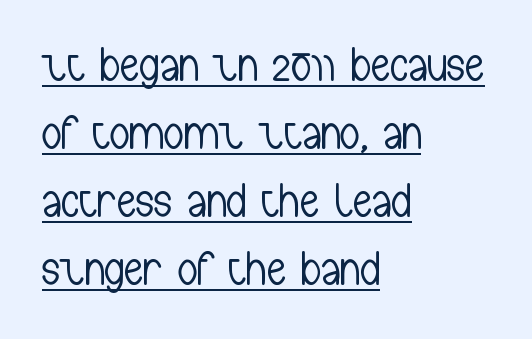
Q: Is the text bold? A: No.
Q: Is the text italic (slanted)? A: No, it is upright.
Q: Is the typeface a serif or a sans-serif typeface? A: Sans-serif.
Q: Is the text underlined? A: Yes.
Q: How is the paragraph aligned? A: Left-aligned.
Q: Is the spacing between letters normal or unusually wide? A: Normal.
Q: Is the spacing between lines tight, normal or loose? A: Normal.
Q: Width (condensed, normal, or wide)? A: Condensed.
Q: Stroke contrast? A: Low.
Q: x-height? A: Medium.
Q: Monospaced? A: No.
